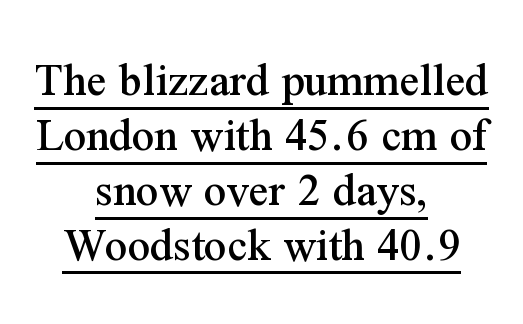
Q: Is the text italic (slanted)? A: No, it is upright.
Q: Is the typeface a serif or a sans-serif typeface? A: Serif.
Q: Is the text underlined? A: Yes.
Q: How is the paragraph aligned? A: Centered.
Q: Is the spacing between letters normal or unusually wide? A: Normal.
Q: Is the spacing between lines tight, normal or loose? A: Tight.
Q: Width (condensed, normal, or wide)? A: Normal.
Q: Stroke contrast? A: Medium.
Q: x-height? A: Medium.
Q: Monospaced? A: No.
